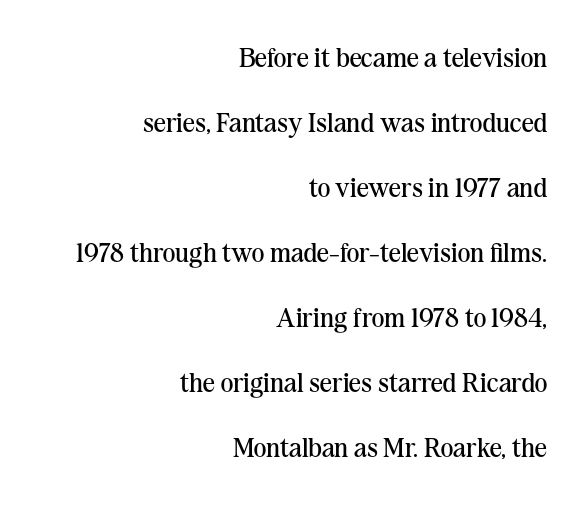
Glance below the letters and you will spot only blank space. The lettering stays uniformly vertical, giving the passage a roman look. These lines keep a tight, regular rhythm from letter to letter. Leading is clearly above the norm, producing a sparse column. Line ends are locked; line starts wander.
